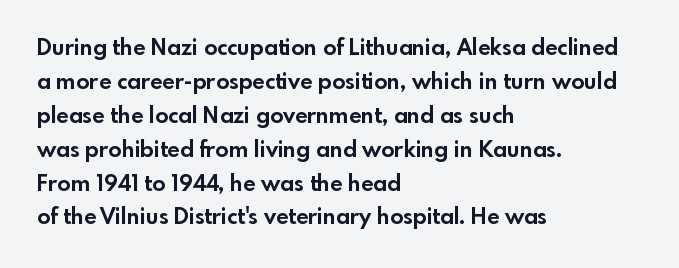
The image shows 22 px bold type, upright; set left-aligned, normal line spacing (1.54x), normal letter spacing, not underlined.
